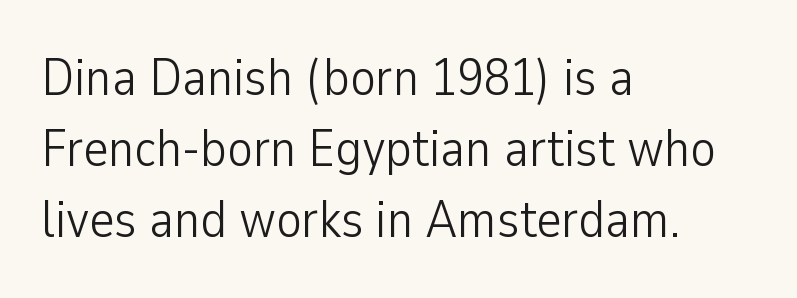
Only glyphs here, with clear space below each row. Designer's note — italics off, roman on. Examine the stroke ends and you'll find no serifs. Spacing between characters is what you'd get straight out of the box. Caption: multi-line text, flush left, ragged right. Leading: standard.
